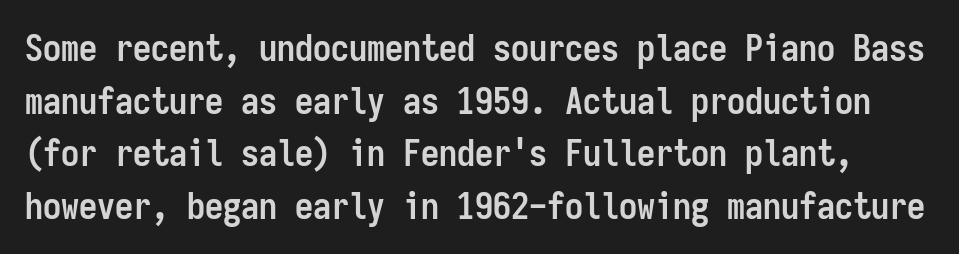
The image shows 36 px semibold, condensed sans-serif type, upright, monospaced; set normal line spacing (1.46x), normal letter spacing, not underlined; low stroke contrast and a medium x-height.
